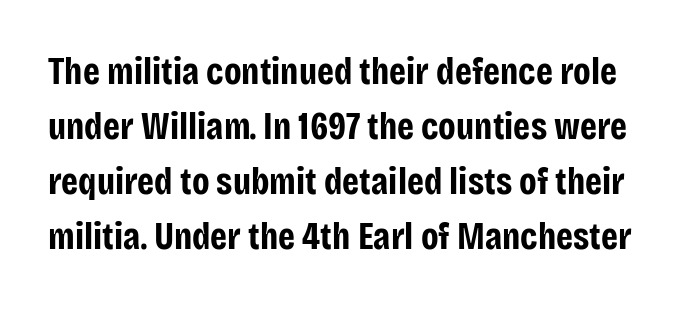
Q: Is the text bold? A: Yes.
Q: Is the text italic (slanted)? A: No, it is upright.
Q: Is the typeface a serif or a sans-serif typeface? A: Sans-serif.
Q: Is the text underlined? A: No.
Q: Is the spacing between letters normal or unusually wide? A: Normal.
Q: Is the spacing between lines tight, normal or loose? A: Normal.
Q: Width (condensed, normal, or wide)? A: Condensed.
Q: Stroke contrast? A: Low.
Q: x-height? A: Large.
Q: Monospaced? A: No.
